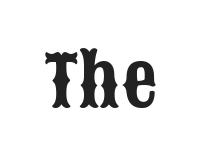
No word sits above an underline. This is sans-serif lettering, the kind often seen on screens and signage. Spacing between characters is what you'd get straight out of the box. Note the varied advance widths — an 'i' is clearly narrower than an 'm'.
